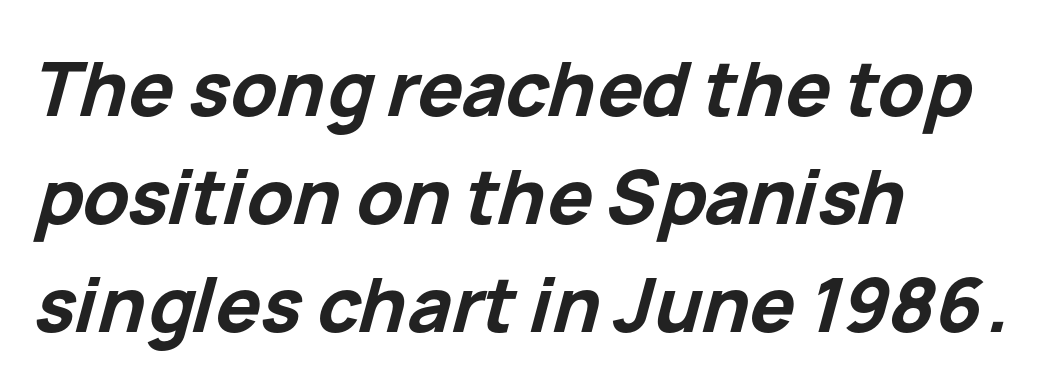
{"italic": "yes", "lean": "right", "slant_degrees": 15, "bold": "yes", "weight": "bold", "width": "normal", "stroke_contrast": "low", "x_height": "medium", "monospaced": "no", "underline": "no", "align": "left", "line_spacing": "normal", "line_spacing_ratio": 1.44, "letter_spacing": "normal", "letter_spacing_em": 0.0, "glyph_px": 75}
